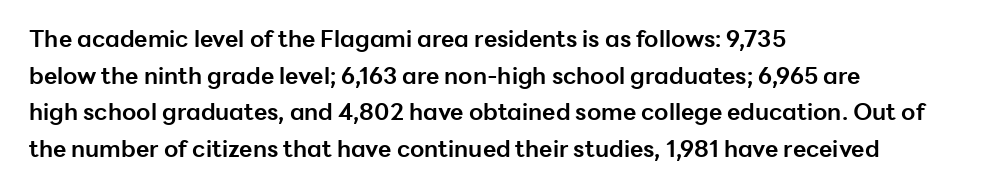
{"italic": "no", "bold": "yes", "underline": "no", "align": "left", "line_spacing": "normal", "line_spacing_ratio": 1.59, "letter_spacing": "normal", "letter_spacing_em": 0.0, "glyph_px": 23}
